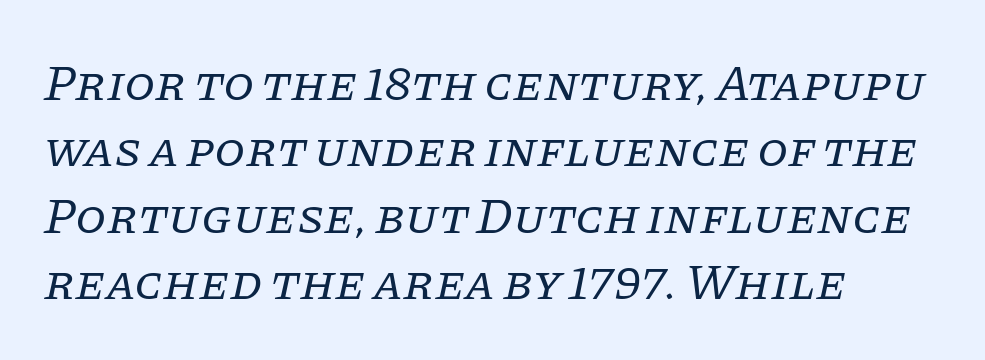
The image shows 50 px regular-weight serif type, italic (leaning right); set left-aligned, normal line spacing (1.33x), normal letter spacing, not underlined; low stroke contrast and a large x-height.
